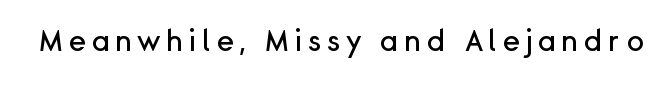
Q: Is the text italic (slanted)? A: No, it is upright.
Q: Is the typeface a serif or a sans-serif typeface? A: Sans-serif.
Q: Is the text underlined? A: No.
Q: Width (condensed, normal, or wide)? A: Normal.
Q: Stroke contrast? A: Low.
Q: x-height? A: Medium.
Q: Monospaced? A: No.
